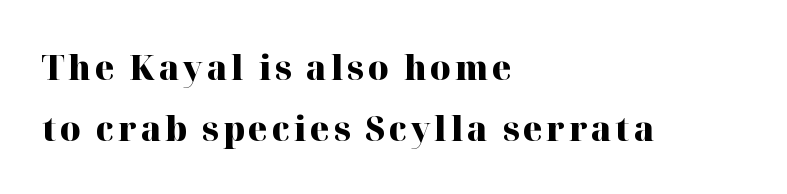
Q: Is the text bold? A: Yes.
Q: Is the text italic (slanted)? A: No, it is upright.
Q: Is the typeface a serif or a sans-serif typeface? A: Serif.
Q: Is the text underlined? A: No.
Q: How is the paragraph aligned? A: Left-aligned.
Q: Width (condensed, normal, or wide)? A: Normal.
Q: Stroke contrast? A: High.
Q: x-height? A: Medium.
Q: Monospaced? A: No.
